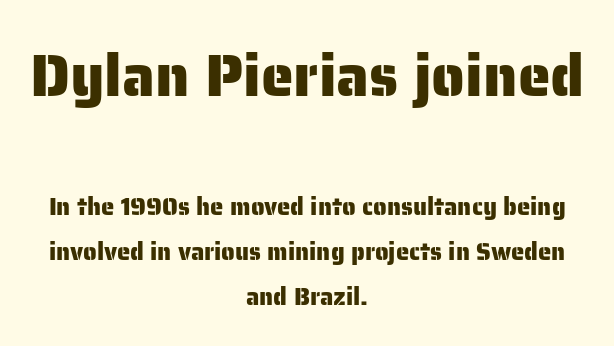
Nobody drew a line under any word here. Note the varied advance widths — an 'i' is clearly narrower than an 'm'. This rendering employs a face without finishing strokes, i.e., a sans-serif. Top chunk: large. Bottom chunk: small. Compared with typical body copy, the letter spacing here is the same.
